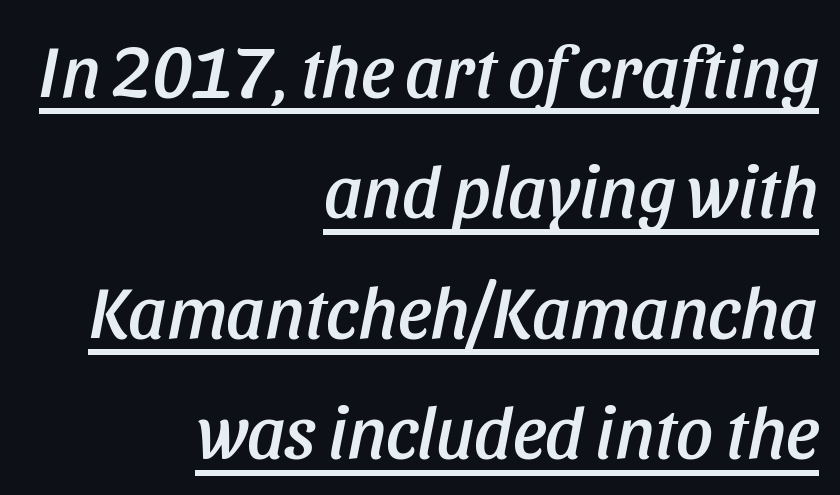
Notice how the passage keeps a crisp vertical edge on the right only. Italic: yes, the glyphs are oblique. The letterforms sit shoulder to shoulder at normal distance. Like a heading marked for emphasis, these lines bear an underscore. These lines sit exactly where default settings would place them. Think of a printed novel: that variable character pitch is what you see here.
